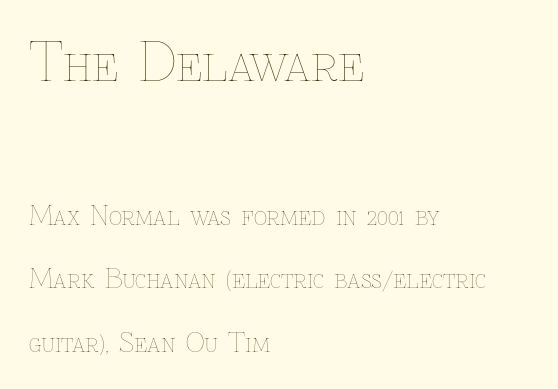
Spacing verdict: proportional, widths tailored to each character. Each word holds together tightly as a unit, with standard inter-letter gaps. Nothing heavy about these letters — not bold at all. Decoration check: the copy has no underline. Whoever set this chose breathing room over compactness in the vertical rhythm.
